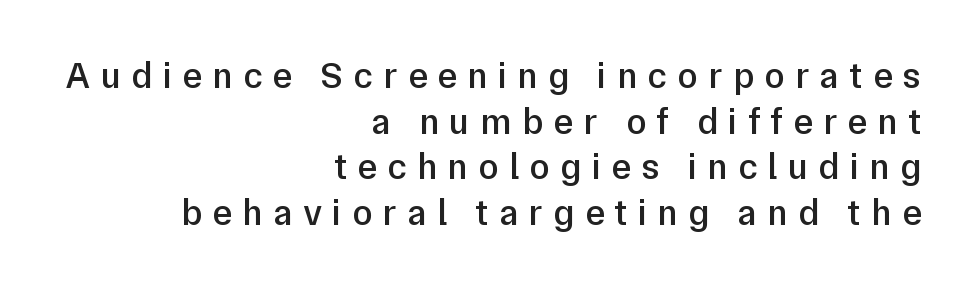
Each glyph is drawn with semibold strokes, heavier than normal yet not fully bold. Think of a printed novel: that variable character pitch is what you see here. Observe the absence of serifs on each vertical stroke in this sample. The line texture is sparse and dotted thanks to wide tracking.
